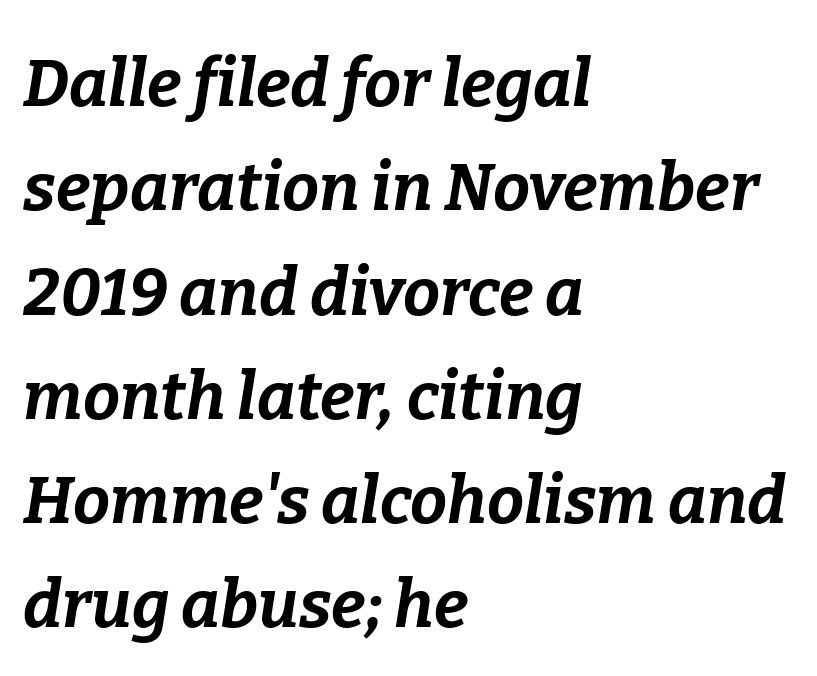
{"italic": "yes", "lean": "right", "slant_degrees": 9, "bold": "yes", "weight": "bold", "width": "normal", "stroke_contrast": "low", "x_height": "medium", "monospaced": "no", "underline": "no", "align": "left", "line_spacing": "normal", "line_spacing_ratio": 1.58, "letter_spacing": "normal", "letter_spacing_em": 0.0, "glyph_px": 66}
